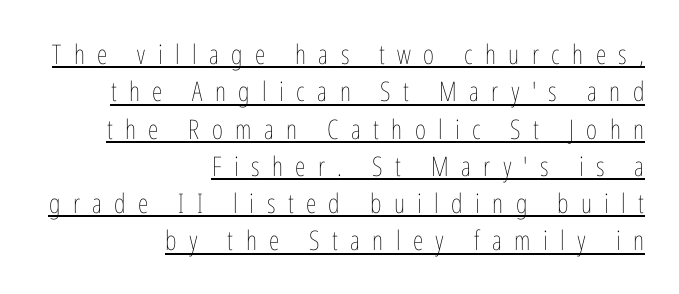
Q: Is the text bold? A: No.
Q: Is the text italic (slanted)? A: No, it is upright.
Q: Is the text underlined? A: Yes.
Q: How is the paragraph aligned? A: Right-aligned.
Q: Is the spacing between letters normal or unusually wide? A: Unusually wide.
Q: Is the spacing between lines tight, normal or loose? A: Normal.
